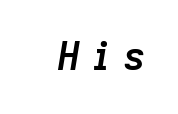
The letters are bold, with thick, heavy strokes. Descenders are the only things crossing below the line. The letters are spread apart with noticeably loose tracking. If you drew a line through each stem, it would be angled.
